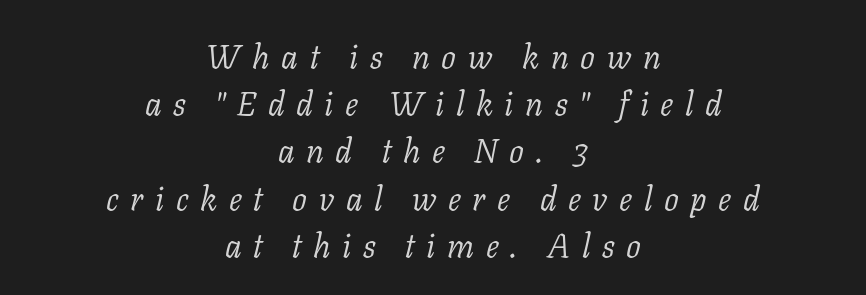
The image shows 33 px light serif type, italic (leaning right); set centered, normal line spacing (1.43x), unusually wide letter spacing (+0.35 em), not underlined; low stroke contrast and a medium x-height.
